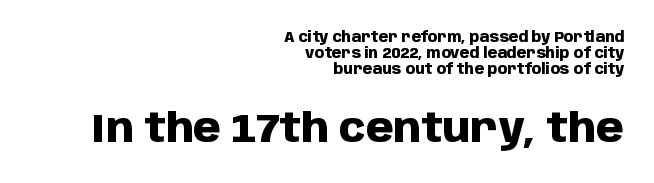
The image shows 40 px heavy sans-serif type, upright; set right-aligned, tight line spacing (1.15x), normal letter spacing, not underlined; the second (bottom) block is 2.86x larger; low stroke contrast and a large x-height.
